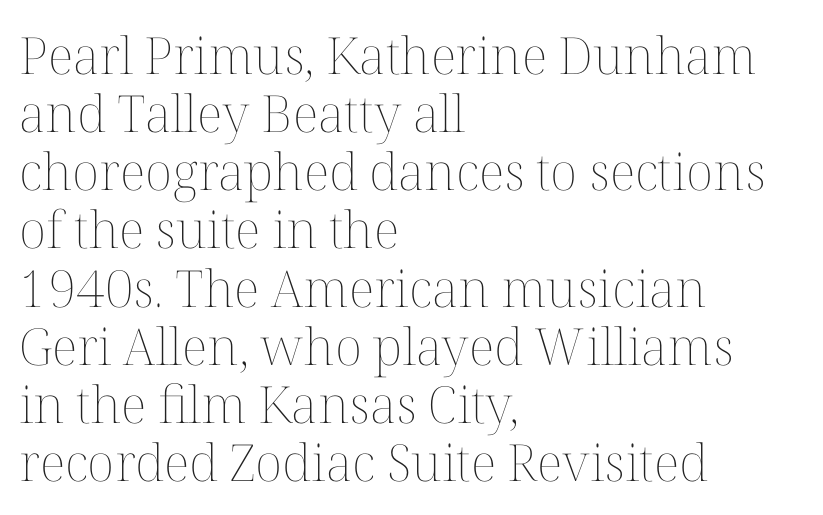
The image shows 51 px thin type, upright; set left-aligned, tight line spacing (1.14x), normal letter spacing, not underlined; medium stroke contrast and a medium x-height.
